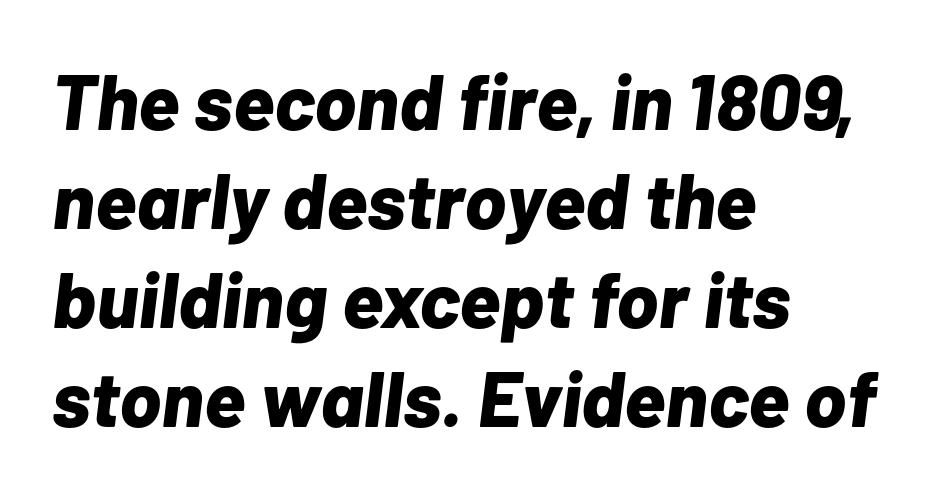
{"italic": "yes", "lean": "right", "slant_degrees": 7, "bold": "yes", "weight": "bold", "width": "normal", "stroke_contrast": "low", "x_height": "medium", "monospaced": "no", "underline": "no", "align": "left", "line_spacing": "normal", "line_spacing_ratio": 1.27, "letter_spacing": "normal", "letter_spacing_em": 0.0, "glyph_px": 78}
